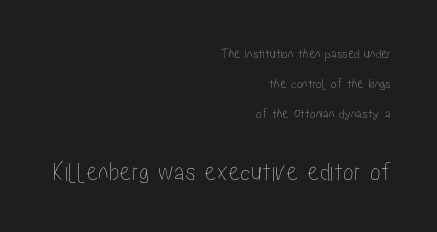
The line-height multiplier appears high, well above default. The gaps between neighbouring characters are ordinary and unremarkable. Bigger letters appear in the bottom chunk; the top chunk is reduced. Do the letters lean? They stand straight. This sample is right-justified, so line beginnings fall wherever the words allow.
